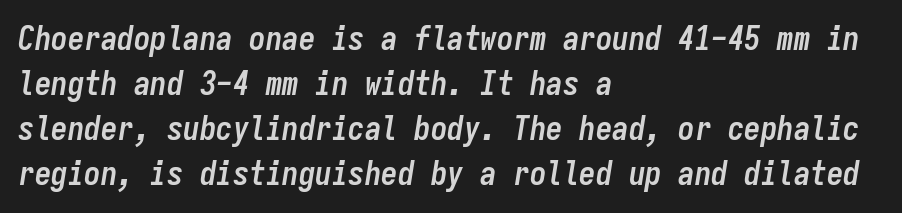
{"italic": "yes", "lean": "right", "slant_degrees": 9, "bold": "yes", "weight": "semibold", "width": "condensed", "stroke_contrast": "low", "x_height": "medium", "monospaced": "yes", "underline": "no", "align": "left", "line_spacing": "normal", "line_spacing_ratio": 1.36, "letter_spacing": "normal", "letter_spacing_em": 0.0, "glyph_px": 33}
